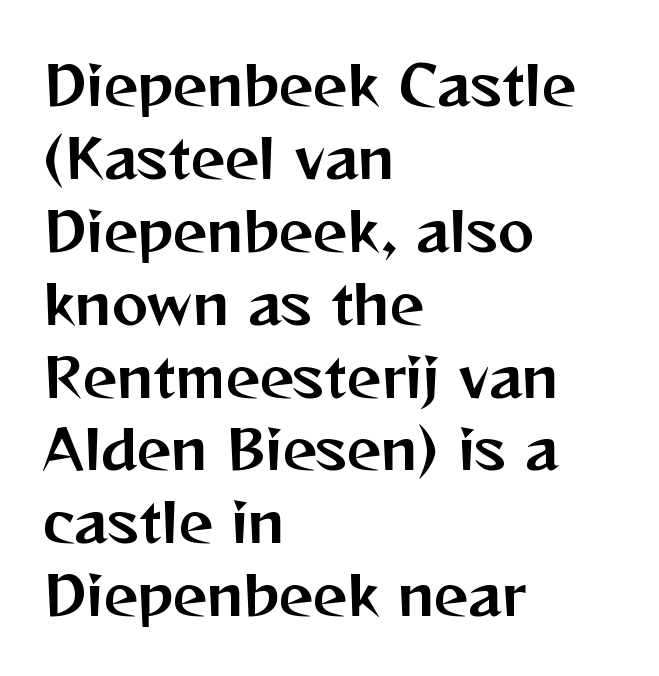
{"serif": "no", "italic": "no", "width": "normal", "stroke_contrast": "medium", "x_height": "medium", "monospaced": "no", "underline": "no", "align": "left", "line_spacing": "normal", "line_spacing_ratio": 1.35, "letter_spacing": "normal", "letter_spacing_em": 0.0, "glyph_px": 54}
